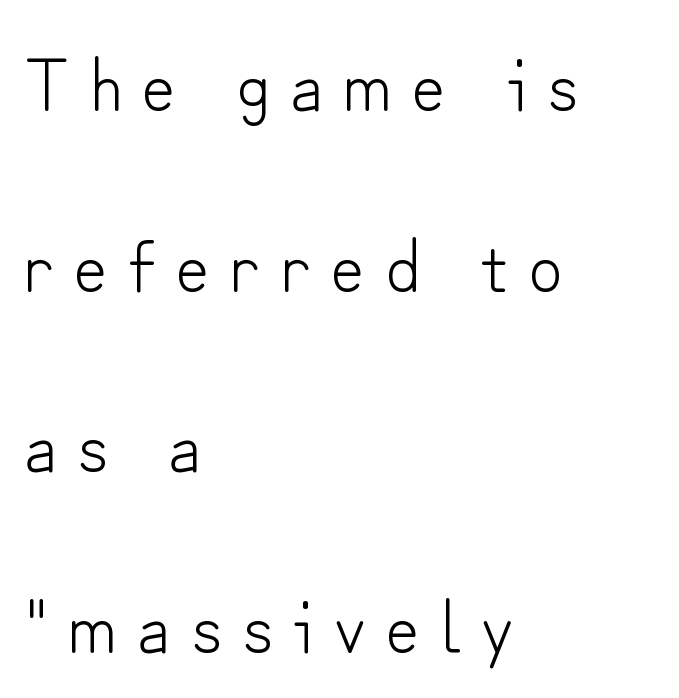
{"serif": "no", "italic": "no", "bold": "no", "weight": "light", "width": "normal", "stroke_contrast": "low", "x_height": "small", "monospaced": "no", "underline": "no", "align": "left", "line_spacing": "loose", "line_spacing_ratio": 2.44, "letter_spacing": "wide", "letter_spacing_em": 0.27, "glyph_px": 74}
